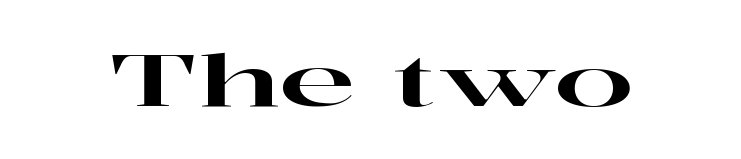
The image shows 71 px wide serif type, upright; set normal letter spacing, not underlined; high stroke contrast and a medium x-height.
